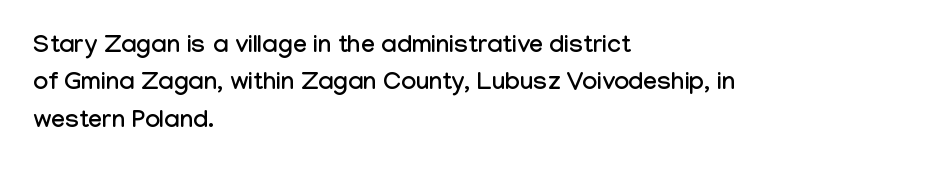
Q: Is the text italic (slanted)? A: No, it is upright.
Q: Is the text underlined? A: No.
Q: How is the paragraph aligned? A: Left-aligned.
Q: Is the spacing between letters normal or unusually wide? A: Normal.
Q: Is the spacing between lines tight, normal or loose? A: Normal.
